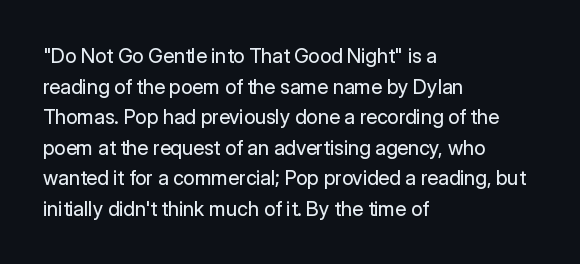
{"italic": "no", "bold": "no", "underline": "no", "align": "left", "line_spacing": "normal", "line_spacing_ratio": 1.53, "letter_spacing": "normal", "letter_spacing_em": 0.0, "glyph_px": 20}
